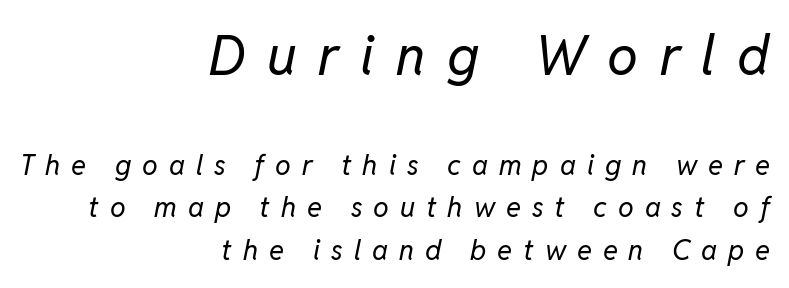
The letters in the upper block stand taller than those in the block below. Line spacing here is normal. The face used here is proportionally spaced, like ordinary book or web type. Alignment: flush right.
